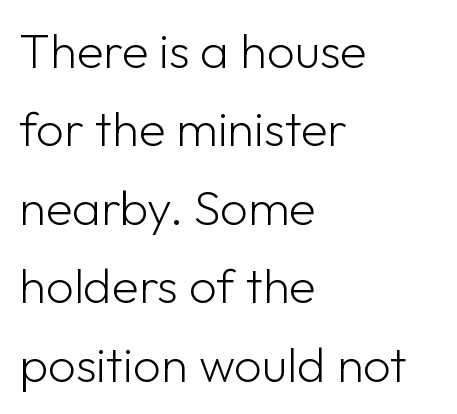
Bare-footed words on every line. Vertical spacing — default. Varying glyph widths throughout — classic text-font behaviour. This sample uses an upright cut, with every glyph sitting square on the baseline. No heavy texture on the line: the type isn't bold.
